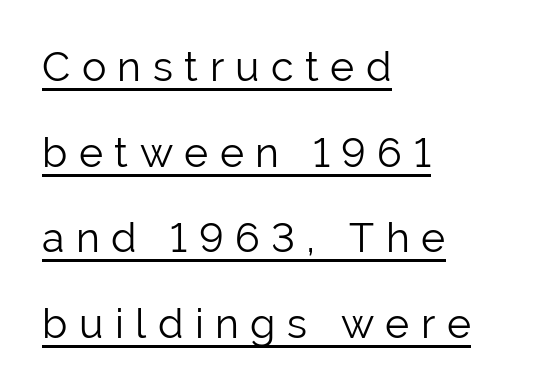
The image shows 41 px light sans-serif type, upright; set left-aligned, loose line spacing (2.09x), unusually wide letter spacing (+0.28 em), underlined; low stroke contrast and a medium x-height.
